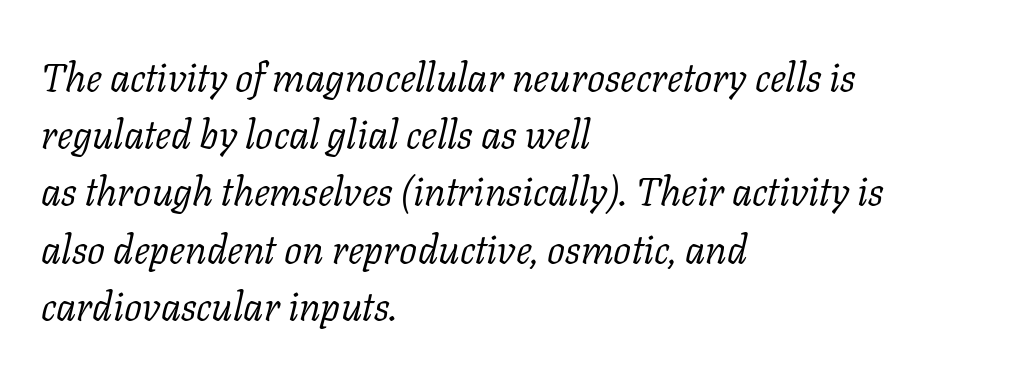
Decoration check: the copy has no underline. The glyphs in this specimen are seriffed. Is the type heavy? It reads as light-to-regular instead. Leading: standard. The glyphs look as if they've been sheared to an angle. Left-aligned paragraph, ragged on the right.
